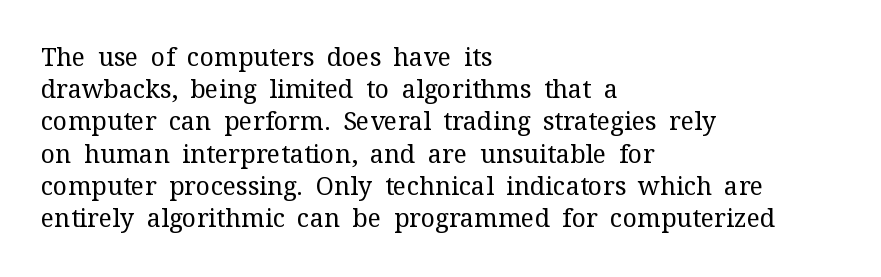
These lines keep a tight, regular rhythm from letter to letter. This sample is left-justified, so line endings fall wherever the words run out. The space between consecutive lines is moderate. Do the letters lean? They stand straight. The passage shown is not underscored anywhere. Stems and bowls with no extra thickness — not bold.
